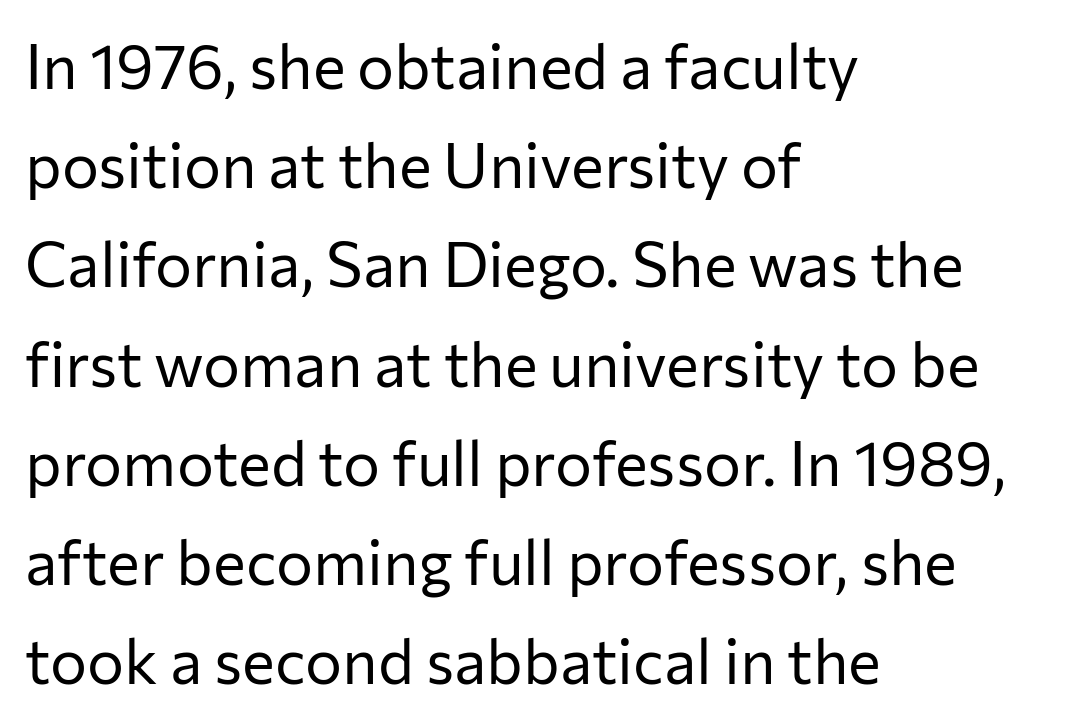
The image shows 62 px regular-weight sans-serif type, upright; set left-aligned, normal line spacing (1.6x), normal letter spacing, not underlined; low stroke contrast and a medium x-height.
